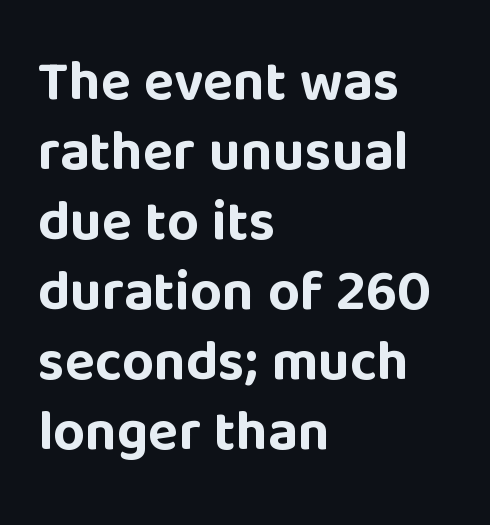
The image shows 56 px bold sans-serif type, upright; set left-aligned, normal line spacing (1.25x), normal letter spacing, not underlined; low stroke contrast and a large x-height.
